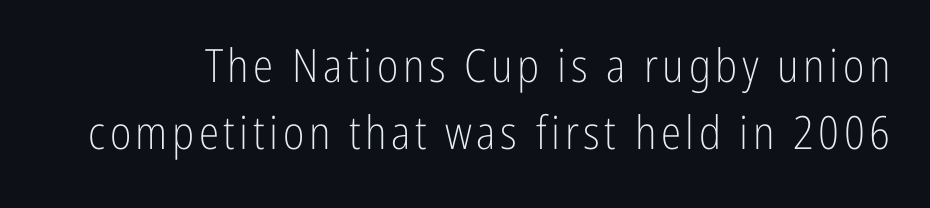
The image shows 46 px light, condensed sans-serif type, upright; set normal line spacing (1.45x), not underlined; low stroke contrast and a medium x-height.
